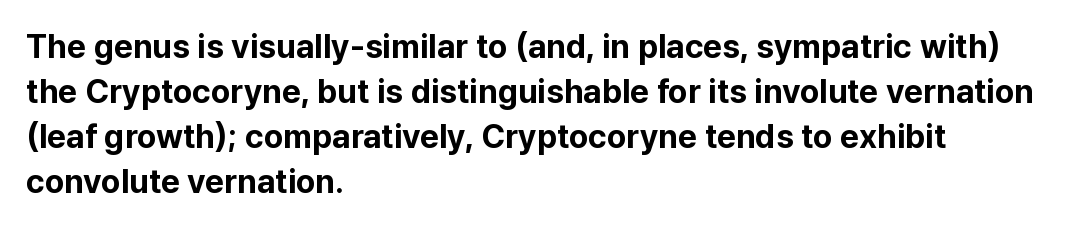
The image shows 33 px bold sans-serif type, upright; set left-aligned, normal line spacing (1.36x), normal letter spacing, not underlined; low stroke contrast and a medium x-height.
